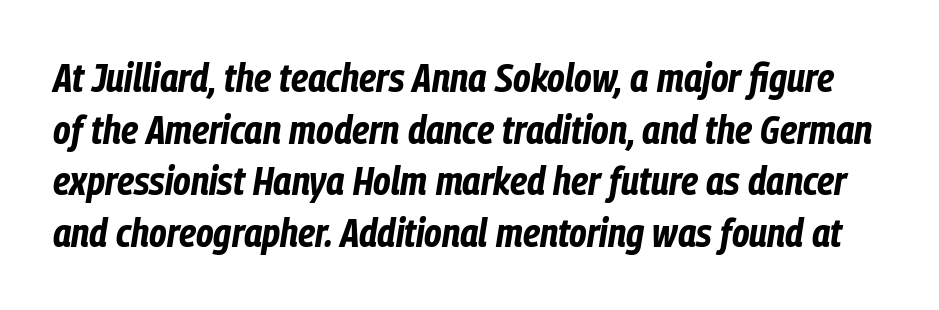
{"italic": "yes", "lean": "right", "slant_degrees": 9, "bold": "yes", "weight": "bold", "width": "condensed", "stroke_contrast": "low", "x_height": "medium", "monospaced": "no", "underline": "no", "line_spacing": "normal", "line_spacing_ratio": 1.29, "letter_spacing": "normal", "letter_spacing_em": 0.0, "glyph_px": 40}
